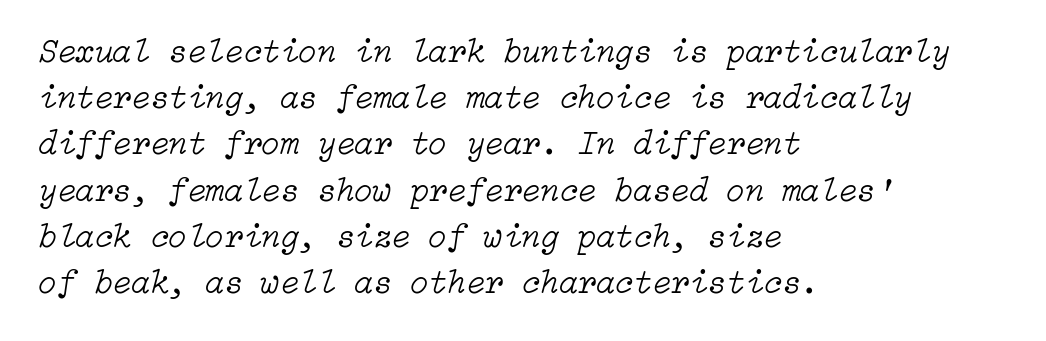
Default kerning and tracking; the words read as compact shapes. When letters slant like this, we call the style italic. Is the type heavy? It reads as light-to-regular instead. The baseline area is clear.
